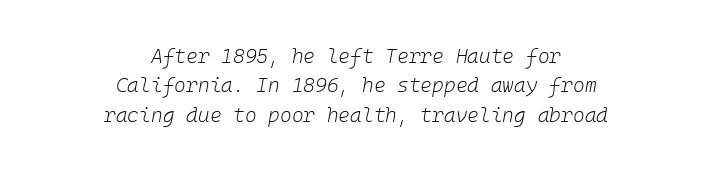
The image shows 20 px text type, italic (leaning right); set centered, normal line spacing (1.47x), normal letter spacing, not underlined.
